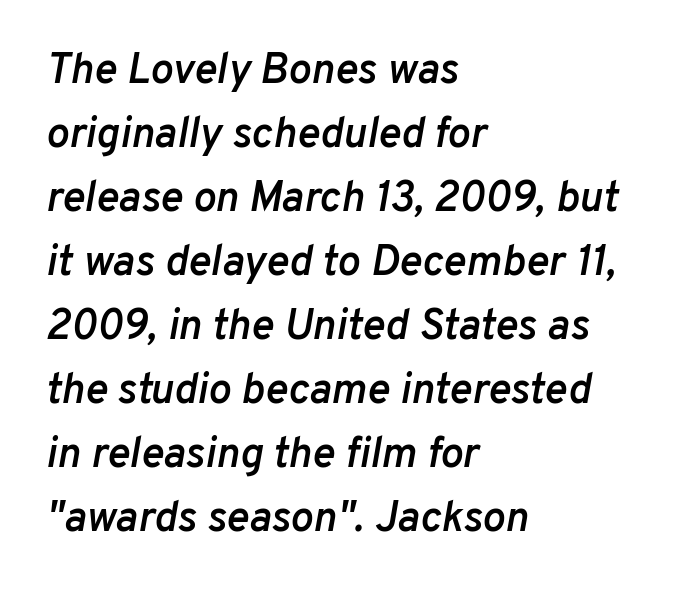
Q: Is the text bold? A: Semi-bold.
Q: Is the text italic (slanted)? A: Yes, it leans right by about 10 degrees.
Q: Is the text underlined? A: No.
Q: How is the paragraph aligned? A: Left-aligned.
Q: Is the spacing between letters normal or unusually wide? A: Normal.
Q: Is the spacing between lines tight, normal or loose? A: Normal.
Q: Width (condensed, normal, or wide)? A: Normal.
Q: Stroke contrast? A: Low.
Q: x-height? A: Medium.
Q: Monospaced? A: No.
